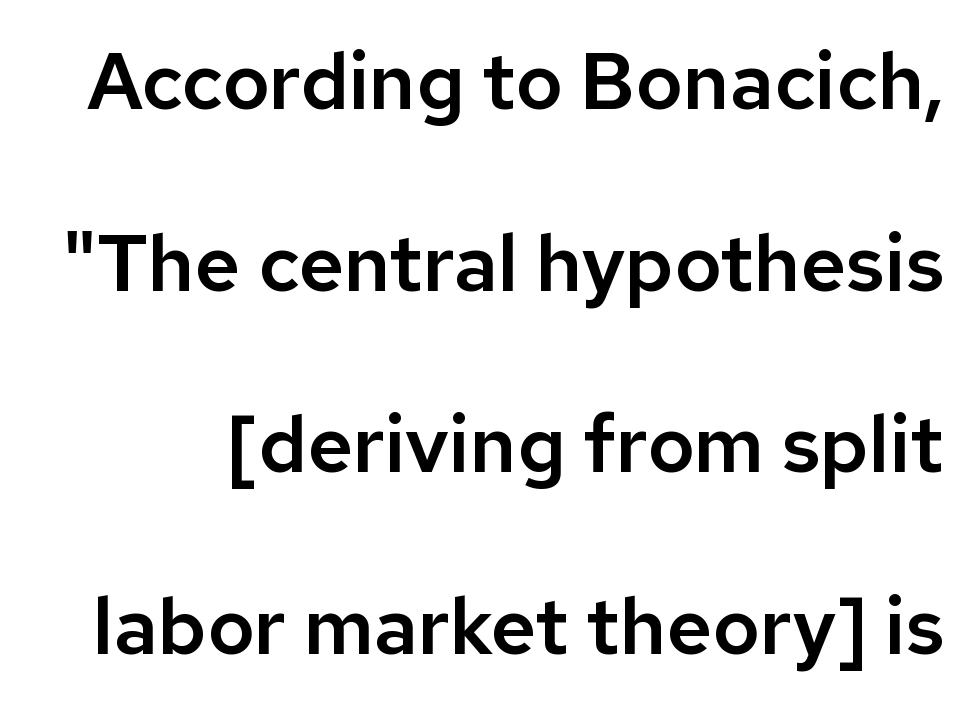
The image shows 79 px sans-serif type, upright; set loose line spacing (2.3x), normal letter spacing, not underlined; low stroke contrast and a medium x-height.
